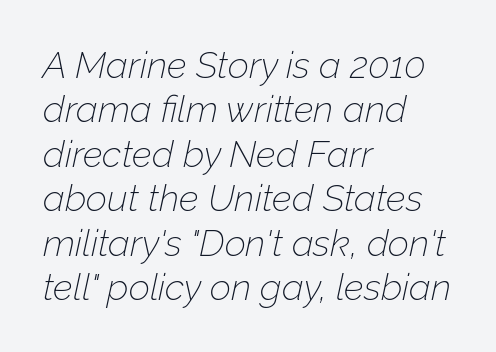
{"italic": "yes", "lean": "right", "slant_degrees": 12, "bold": "no", "weight": "thin", "width": "normal", "stroke_contrast": "low", "x_height": "medium", "monospaced": "no", "underline": "no", "align": "left", "line_spacing_ratio": 1.2, "letter_spacing": "normal", "letter_spacing_em": 0.0, "glyph_px": 37}
